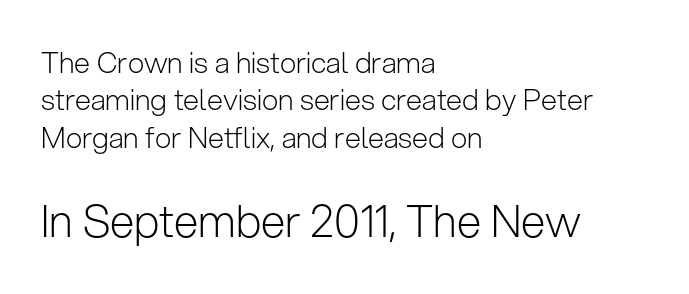
{"serif": "no", "italic": "no", "bold": "no", "weight": "light", "width": "normal", "stroke_contrast": "low", "x_height": "medium", "monospaced": "no", "underline": "no", "align": "left", "line_spacing": "normal", "line_spacing_ratio": 1.29, "letter_spacing": "normal", "letter_spacing_em": 0.0, "larger_block": "second", "size_ratio": 1.52, "glyph_px": 44}
